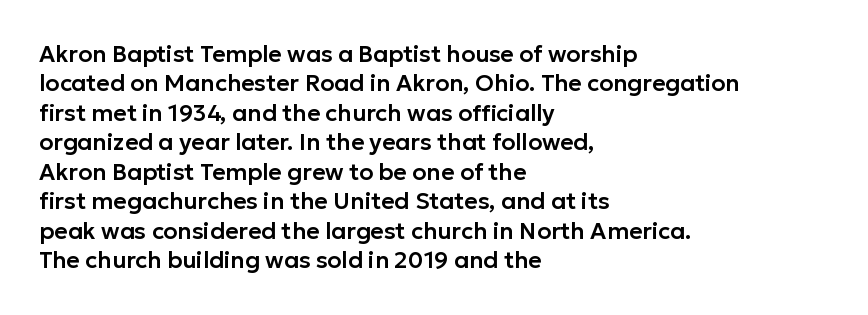
{"italic": "no", "underline": "no", "align": "left", "line_spacing": "normal", "line_spacing_ratio": 1.28, "letter_spacing": "normal", "letter_spacing_em": 0.0, "glyph_px": 23}
